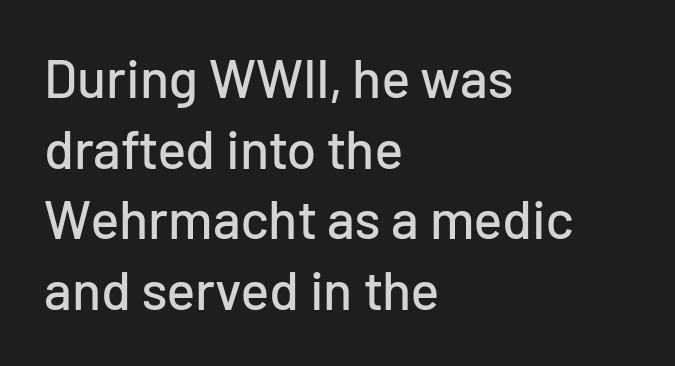
Font category for this specimen: sans-serif. Ascenders rise straight up at ninety degrees. The foot of each line stays bare and open. The face used here is rendered with its standard letterfit. Each line starts at the same left margin while the right side varies.
